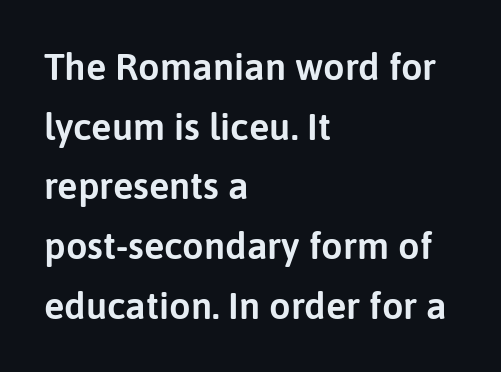
The image shows 38 px sans-serif type, upright; set left-aligned, normal line spacing (1.57x), normal letter spacing, not underlined; low stroke contrast and a medium x-height.
